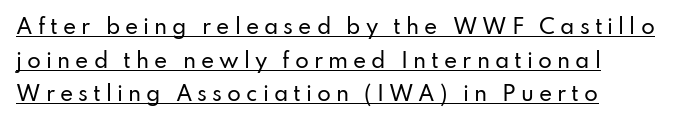
Do the letters lean? They stand straight. Horizontal bands of white between lines are of average thickness. Typeset ragged right — the left edge is the straight one. Glance below the letters and you will spot a drawn line. Someone cranked the tracking dial way up on this one.
